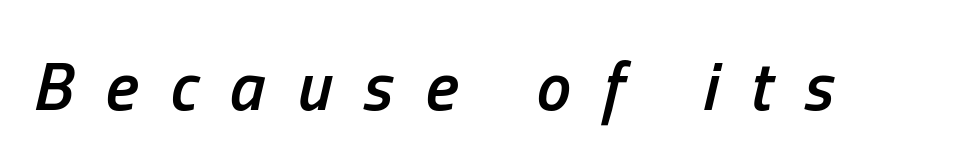
Strokes here are thickened, but only to semibold level. Plain, unruled lines of type. Spacing verdict: proportional, widths tailored to each character. The specimen reads as italic at a glance. This rendering widens character spacing well past its baseline value.
